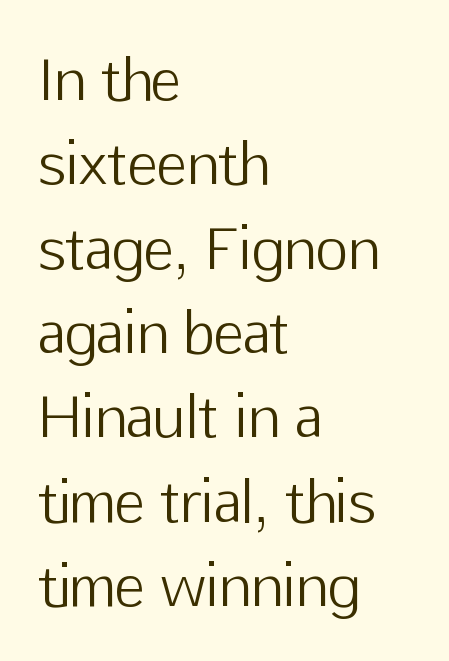
{"serif": "no", "italic": "no", "bold": "no", "weight": "light", "width": "normal", "stroke_contrast": "low", "x_height": "medium", "monospaced": "no", "underline": "no", "align": "left", "line_spacing": "normal", "line_spacing_ratio": 1.48, "letter_spacing": "normal", "letter_spacing_em": 0.0, "glyph_px": 57}
